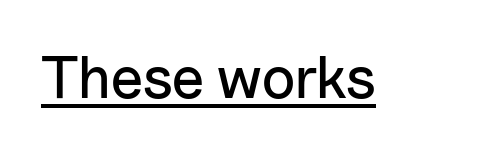
The image shows 59 px sans-serif type, upright; set normal letter spacing, underlined; low stroke contrast and a medium x-height.
